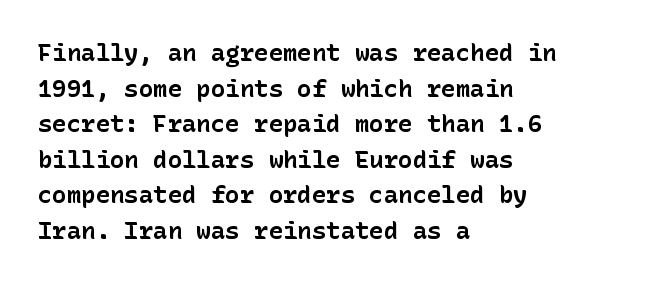
Q: Is the text bold? A: Yes.
Q: Is the text italic (slanted)? A: No, it is upright.
Q: Is the text underlined? A: No.
Q: How is the paragraph aligned? A: Left-aligned.
Q: Is the spacing between letters normal or unusually wide? A: Normal.
Q: Is the spacing between lines tight, normal or loose? A: Normal.
